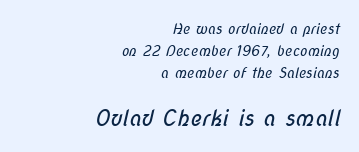
The image shows 22 px text type; set right-aligned, normal line spacing (1.57x), normal letter spacing, not underlined; the second (bottom) block is 1.57x larger.
